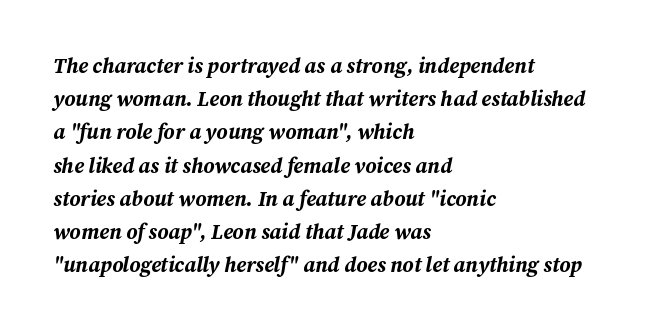
What's the leading like? Ordinary, nothing unusual. Is the block centered? No — it sits flush against the left margin. Inter-character spacing is left at the font's built-in metrics. How heavy is the stroke? Heavy — this is a bold. Lines of text with bare space underneath.
